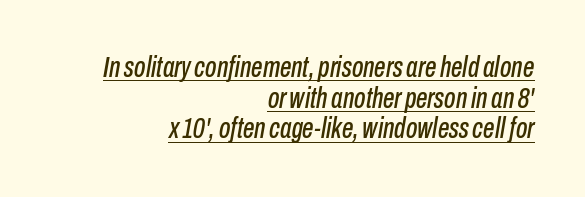
Q: Is the text italic (slanted)? A: Yes, it leans right by about 10 degrees.
Q: Is the text underlined? A: Yes.
Q: How is the paragraph aligned? A: Right-aligned.
Q: Is the spacing between letters normal or unusually wide? A: Normal.
Q: Is the spacing between lines tight, normal or loose? A: Tight.
Q: Width (condensed, normal, or wide)? A: Condensed.
Q: Stroke contrast? A: Low.
Q: x-height? A: Medium.
Q: Monospaced? A: No.
